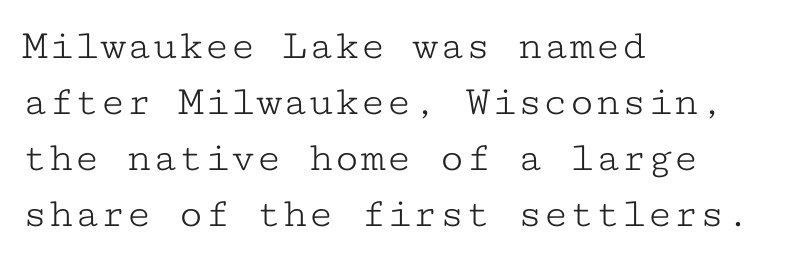
Q: Is the text bold? A: No.
Q: Is the text italic (slanted)? A: No, it is upright.
Q: Is the typeface a serif or a sans-serif typeface? A: Serif.
Q: Is the text underlined? A: No.
Q: How is the paragraph aligned? A: Left-aligned.
Q: Is the spacing between letters normal or unusually wide? A: Normal.
Q: Is the spacing between lines tight, normal or loose? A: Normal.
Q: Width (condensed, normal, or wide)? A: Wide.
Q: Stroke contrast? A: Low.
Q: x-height? A: Medium.
Q: Monospaced? A: Yes.
